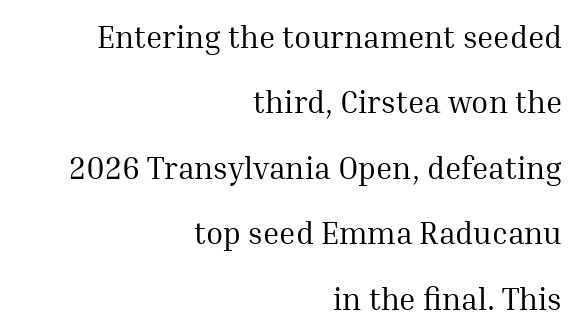
The strokes carry an ordinary text weight at most. The letters advance in unequal steps, a hallmark of proportional type. The designer dialed line spacing up above the default. The line texture is even and compact thanks to regular tracking. Serif or sans? Serif — the stroke terminals have little feet.
